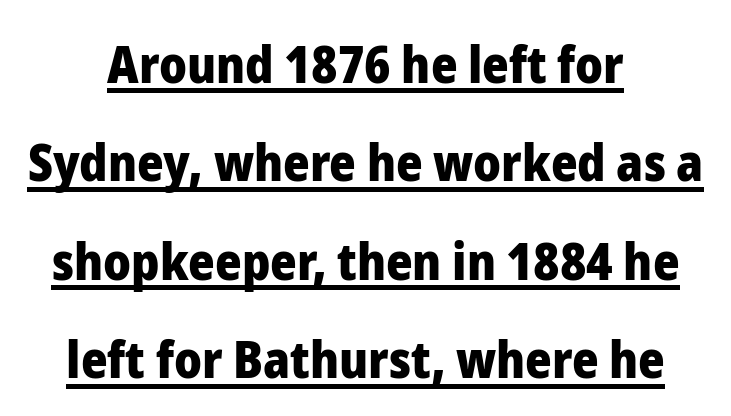
{"serif": "no", "italic": "no", "bold": "yes", "weight": "heavy", "width": "normal", "stroke_contrast": "low", "x_height": "medium", "monospaced": "no", "underline": "yes", "align": "center", "line_spacing": "loose", "line_spacing_ratio": 1.93, "letter_spacing": "normal", "letter_spacing_em": 0.0, "glyph_px": 51}
